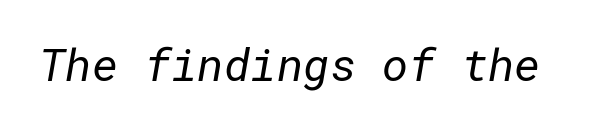
The image shows 45 px regular-weight sans-serif type; set normal letter spacing, not underlined; low stroke contrast and a medium x-height.
